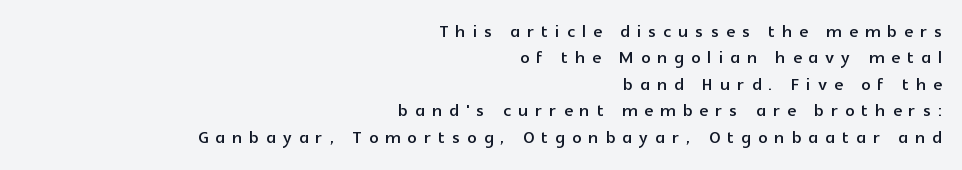
{"italic": "no", "underline": "no", "align": "right", "line_spacing": "tight", "line_spacing_ratio": 1.15, "letter_spacing": "wide", "letter_spacing_em": 0.31, "glyph_px": 23}
